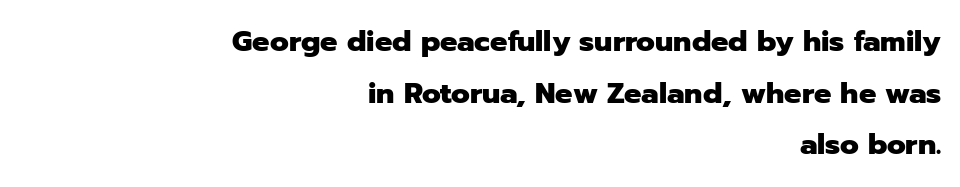
The image shows 29 px heavy sans-serif type, upright; set right-aligned, line spacing 1.78x, normal letter spacing, not underlined; low stroke contrast and a medium x-height.
